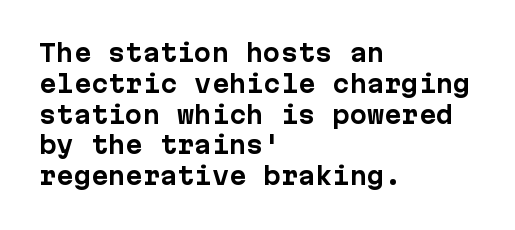
Q: Is the text bold? A: Yes.
Q: Is the text italic (slanted)? A: No, it is upright.
Q: Is the text underlined? A: No.
Q: How is the paragraph aligned? A: Left-aligned.
Q: Is the spacing between letters normal or unusually wide? A: Normal.
Q: Is the spacing between lines tight, normal or loose? A: Normal.
